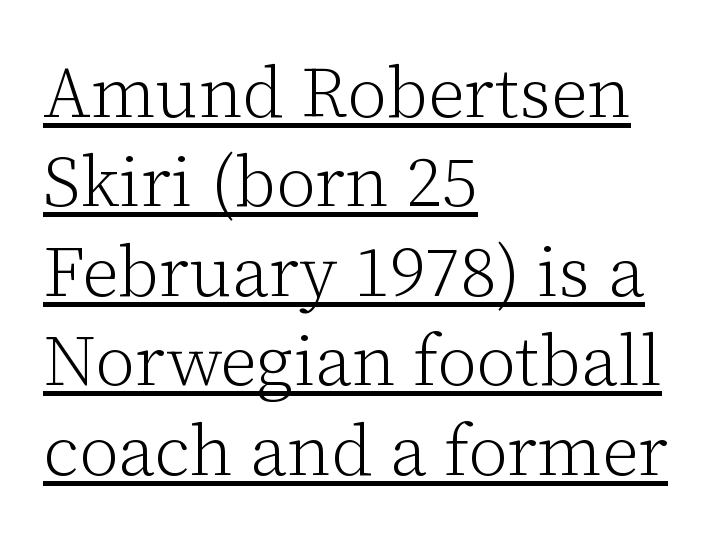
{"serif": "yes", "italic": "no", "bold": "no", "weight": "light", "width": "normal", "stroke_contrast": "low", "x_height": "medium", "monospaced": "no", "underline": "yes", "align": "left", "line_spacing": "normal", "line_spacing_ratio": 1.26, "letter_spacing": "normal", "letter_spacing_em": 0.0, "glyph_px": 71}
